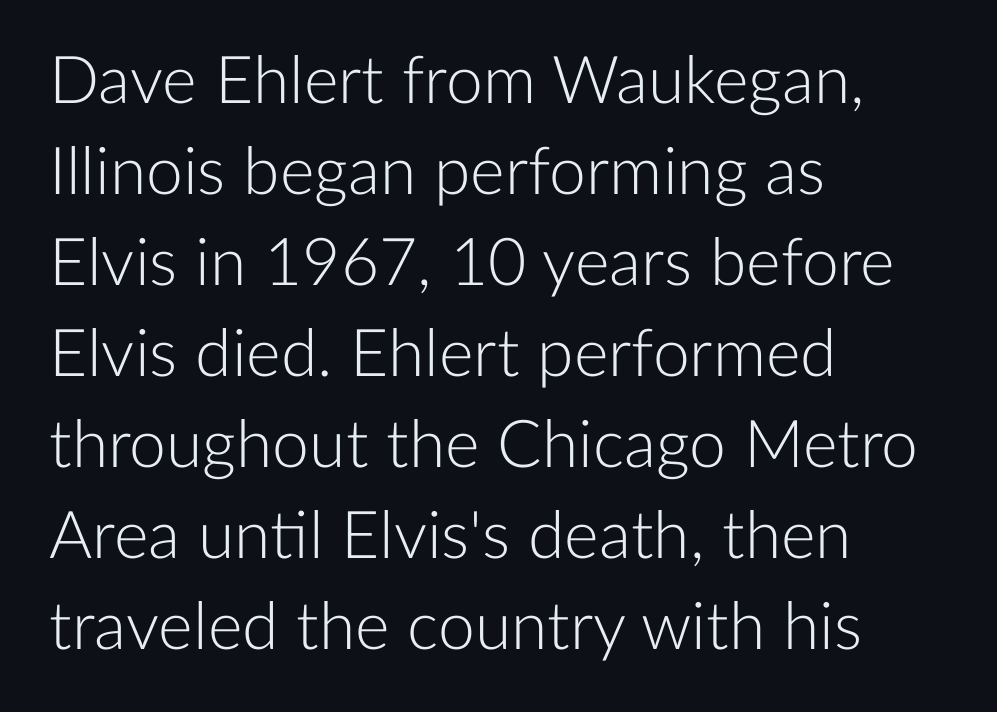
The typography opts for an upright posture over an oblique one. The designer went with a sans here, leaving each stem footless. A bare baseline throughout the passage. The passage shown stacks its lines at a standard gap. A light-to-regular cut is what we see here.
